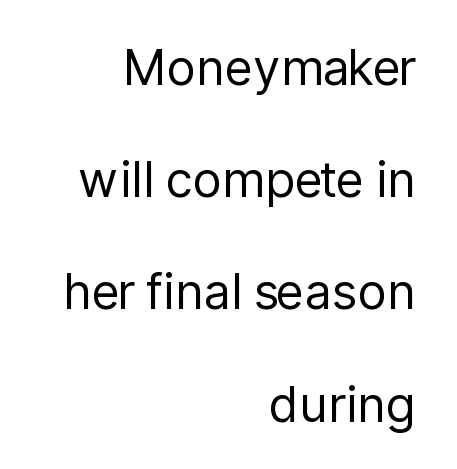
Layout note: lines flush right. Airy leading. These lines are composed in type without serifs. No italicization has been applied; the sample stays upright. The baseline area is clear. Each letter keeps its own natural width here, so spacing adapts to shape.
